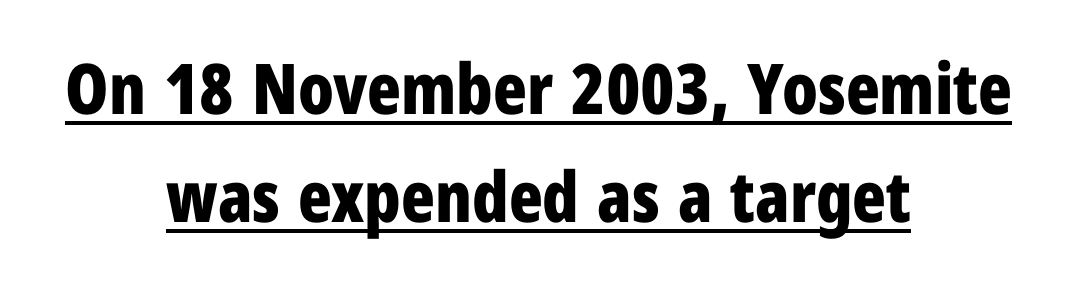
{"serif": "no", "italic": "no", "bold": "yes", "weight": "bold", "width": "condensed", "stroke_contrast": "low", "x_height": "medium", "monospaced": "no", "underline": "yes", "align": "center", "line_spacing": "normal", "line_spacing_ratio": 1.54, "letter_spacing": "normal", "letter_spacing_em": 0.0, "glyph_px": 70}
